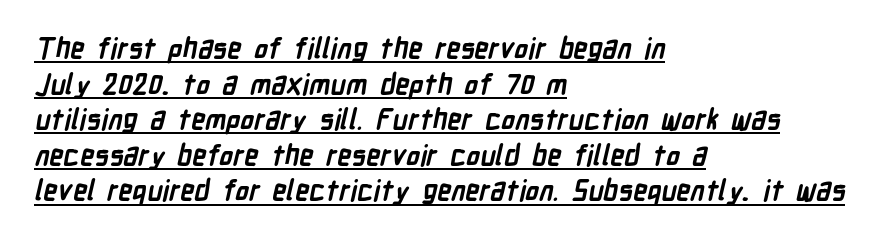
Q: Is the text bold? A: Yes.
Q: Is the typeface a serif or a sans-serif typeface? A: Sans-serif.
Q: Is the text underlined? A: Yes.
Q: How is the paragraph aligned? A: Left-aligned.
Q: Is the spacing between letters normal or unusually wide? A: Normal.
Q: Is the spacing between lines tight, normal or loose? A: Normal.
Q: Width (condensed, normal, or wide)? A: Condensed.
Q: Stroke contrast? A: Low.
Q: x-height? A: Medium.
Q: Monospaced? A: No.
